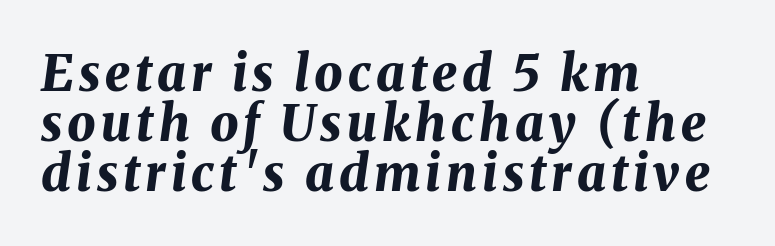
The image shows 50 px bold type, italic (leaning right); set left-aligned, tight line spacing (1.0x), not underlined; medium stroke contrast and a medium x-height.
